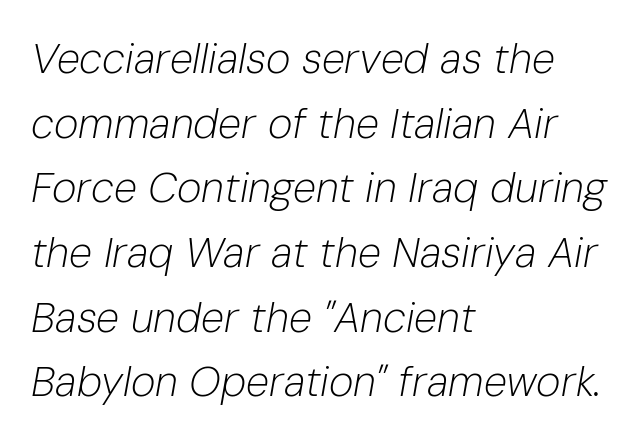
This rendering uses left alignment, leaving the right contour irregular. Stem width sits at or under what a default text font uses. Regarding leading, the lines here are spaced in the standard way. The letters advance in unequal steps, a hallmark of proportional type.
